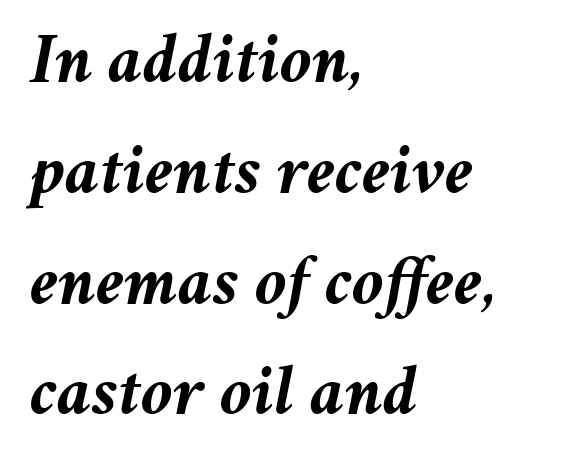
The image shows 71 px semibold type, italic (leaning right); set left-aligned, normal line spacing (1.56x), normal letter spacing, not underlined; medium stroke contrast and a medium x-height.
